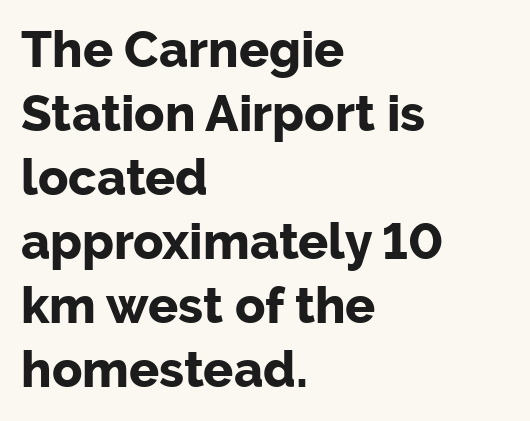
The rendering uses natural spacing where letterforms have individual widths. The typesetter chose a ragged-right arrangement here. The letters sit at their default tracking, neither squeezed nor spread. Bare-footed words on every line. Notice how descenders clear the ascenders below comfortably — that's standard leading.
